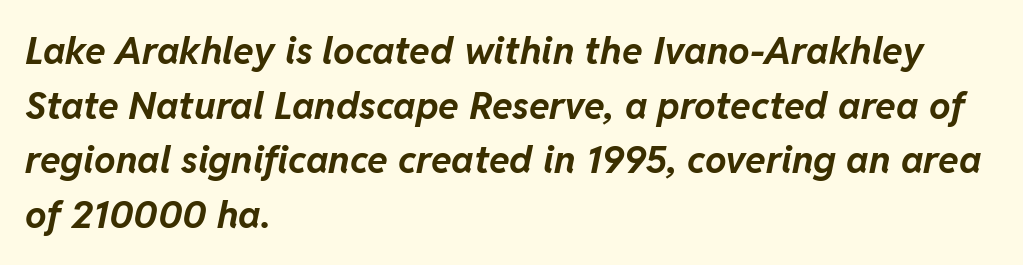
The image shows 38 px bold type, italic (leaning right); set left-aligned, normal line spacing (1.44x), normal letter spacing, not underlined; low stroke contrast and a medium x-height.
